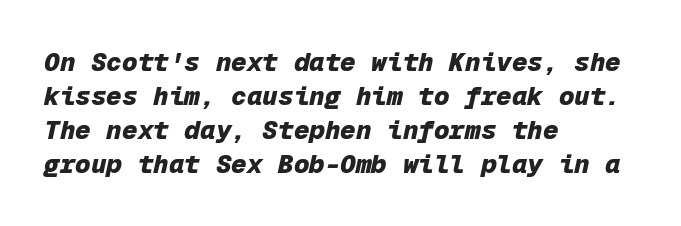
The image shows 26 px bold type, italic (leaning right); set left-aligned, normal line spacing (1.31x), normal letter spacing, not underlined.
